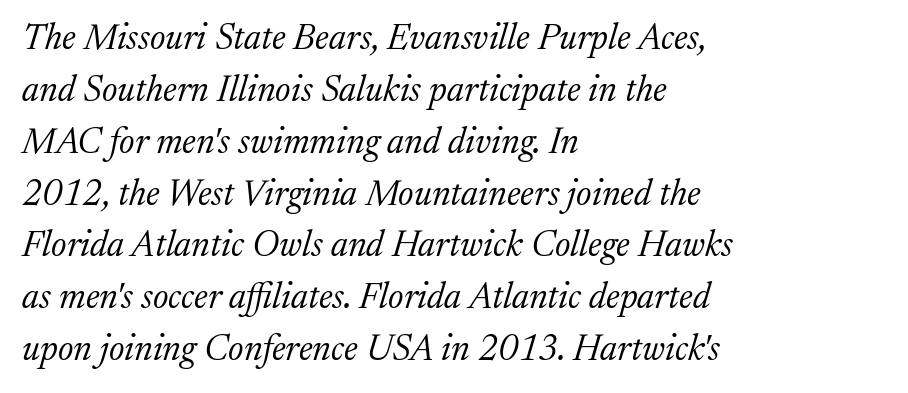
The vertical gap from one line to the next is medium. The type family on display is of the serif kind. No word sits above an underline. A typesetter would call this zero additional tracking. Do the characters align in a grid? No, the font is proportional.
